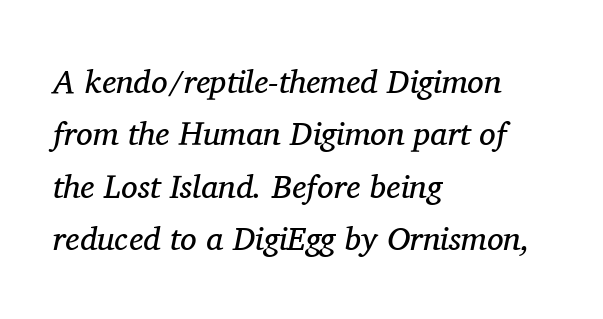
The face used here has a pronounced slope to its letters. Honestly, there is no underline to notice here at all. The rows are spaced the way most documents space them. No chunkiness to these letters — they're not bold. Compared with a centered layout, this one pins lines to the left instead.
